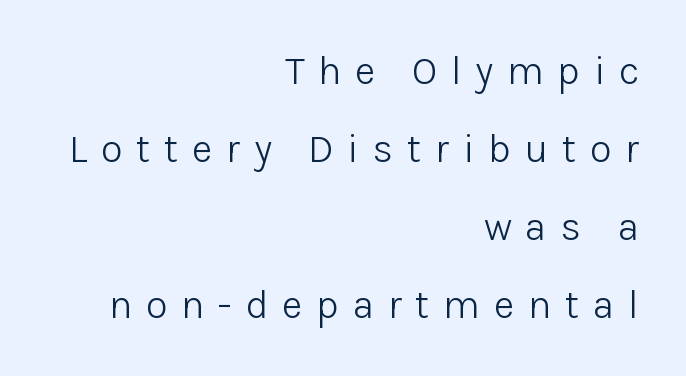
The image shows 40 px light sans-serif type, upright; set right-aligned, loose line spacing (1.95x), unusually wide letter spacing (+0.34 em), not underlined; low stroke contrast and a medium x-height.
